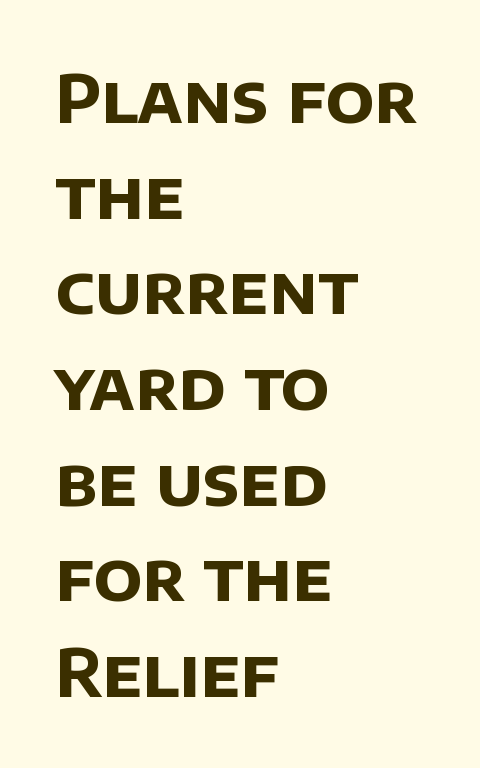
Honestly, the letter spacing is just normal — you wouldn't notice it. Leftover space on each line is placed entirely after the last word. Think of a printed novel: that variable character pitch is what you see here. Weight: bold.
